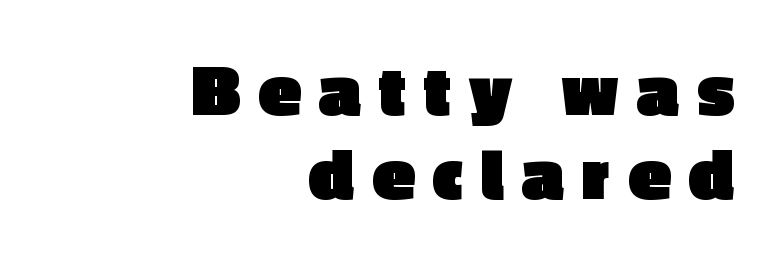
Q: Is the text bold? A: Yes.
Q: Is the text italic (slanted)? A: No, it is upright.
Q: Is the typeface a serif or a sans-serif typeface? A: Sans-serif.
Q: Is the text underlined? A: No.
Q: How is the paragraph aligned? A: Right-aligned.
Q: Is the spacing between letters normal or unusually wide? A: Unusually wide.
Q: Is the spacing between lines tight, normal or loose? A: Tight.
Q: Width (condensed, normal, or wide)? A: Normal.
Q: x-height? A: Medium.
Q: Monospaced? A: No.
